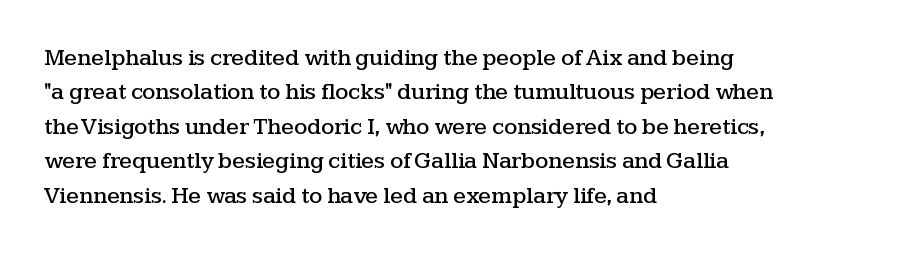
The image shows 23 px text type, upright; set left-aligned, normal line spacing (1.5x), normal letter spacing, not underlined.
